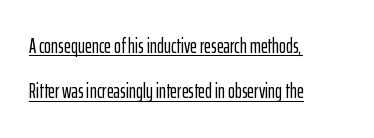
The image shows 21 px text type, upright; set left-aligned, loose line spacing (2.15x), normal letter spacing, underlined.
